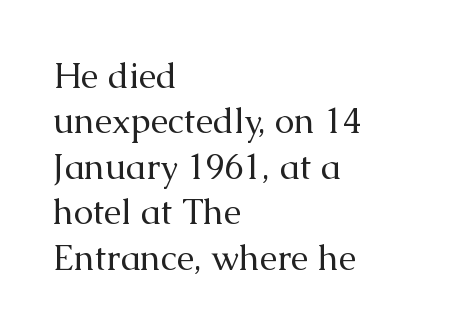
{"serif": "yes", "italic": "no", "bold": "no", "weight": "regular", "width": "normal", "stroke_contrast": "medium", "x_height": "medium", "monospaced": "no", "underline": "no", "align": "left", "line_spacing": "normal", "line_spacing_ratio": 1.3, "letter_spacing": "normal", "letter_spacing_em": 0.0, "glyph_px": 35}
